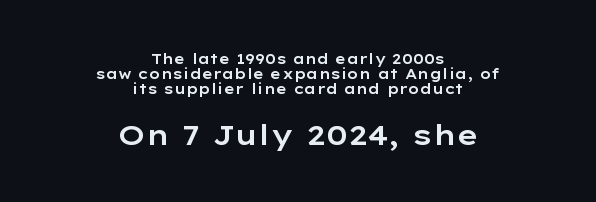
Q: Is the text italic (slanted)? A: No, it is upright.
Q: Is the typeface a serif or a sans-serif typeface? A: Sans-serif.
Q: Is the text underlined? A: No.
Q: How is the paragraph aligned? A: Centered.
Q: Is the spacing between letters normal or unusually wide? A: Normal.
Q: Is the spacing between lines tight, normal or loose? A: Tight.
Q: Which block of text is set in a larger size, the first (top) or the second (bottom)? A: The second (bottom) one.
Q: Width (condensed, normal, or wide)? A: Wide.
Q: Stroke contrast? A: Low.
Q: x-height? A: Medium.
Q: Monospaced? A: No.
